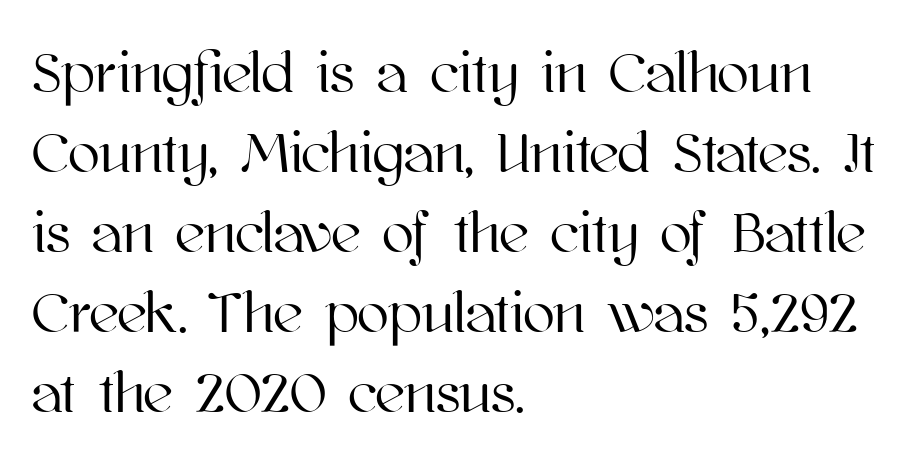
Q: Is the text italic (slanted)? A: No, it is upright.
Q: Is the text underlined? A: No.
Q: How is the paragraph aligned? A: Left-aligned.
Q: Is the spacing between letters normal or unusually wide? A: Normal.
Q: Is the spacing between lines tight, normal or loose? A: Normal.
Q: Width (condensed, normal, or wide)? A: Normal.
Q: Stroke contrast? A: High.
Q: x-height? A: Medium.
Q: Monospaced? A: No.
